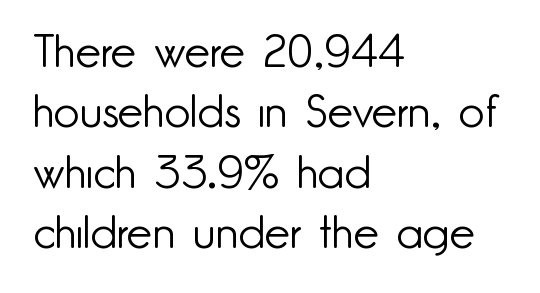
Q: Is the text bold? A: No.
Q: Is the text italic (slanted)? A: No, it is upright.
Q: Is the typeface a serif or a sans-serif typeface? A: Sans-serif.
Q: Is the text underlined? A: No.
Q: How is the paragraph aligned? A: Left-aligned.
Q: Is the spacing between letters normal or unusually wide? A: Normal.
Q: Is the spacing between lines tight, normal or loose? A: Normal.
Q: Width (condensed, normal, or wide)? A: Normal.
Q: Stroke contrast? A: Low.
Q: x-height? A: Small.
Q: Monospaced? A: No.
